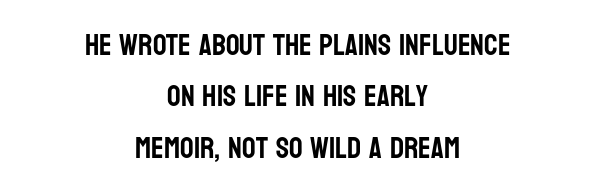
{"serif": "no", "italic": "no", "width": "condensed", "stroke_contrast": "low", "x_height": "large", "monospaced": "no", "underline": "no", "align": "center", "line_spacing_ratio": 1.71, "letter_spacing": "normal", "letter_spacing_em": 0.0, "glyph_px": 30}
